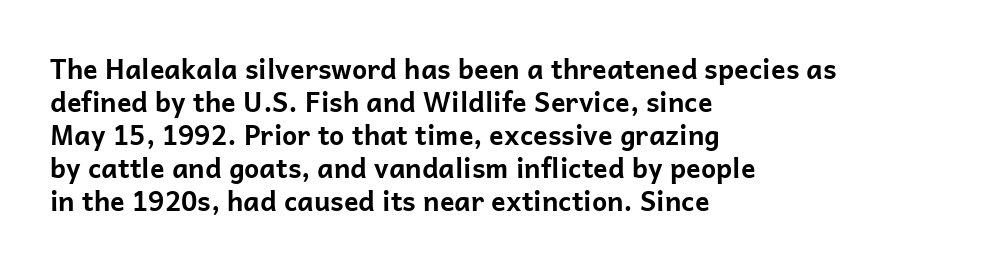
Words float on clear page, feet unadorned. Does the lettering tilt? It doesn't — this is upright. Visually the block forms a straight wall on the left and a jagged coastline on the right. These words are printed bold, with thick strokes throughout. Characters follow at the spacing the type designer built in.
